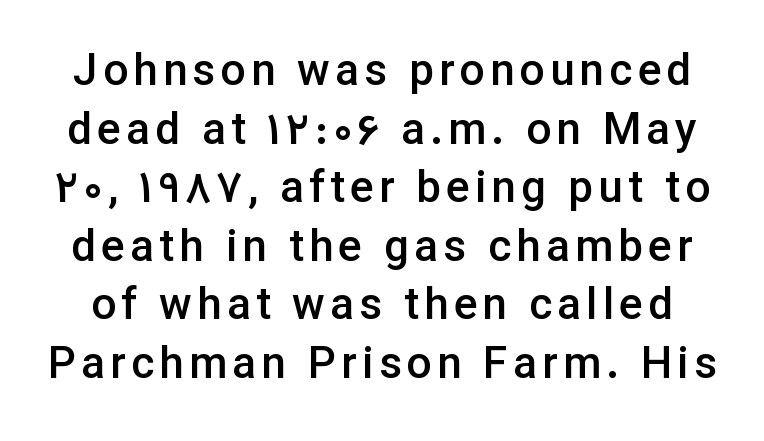
The image shows 44 px semibold sans-serif type, upright; set normal line spacing (1.33x), not underlined; low stroke contrast and a medium x-height.
